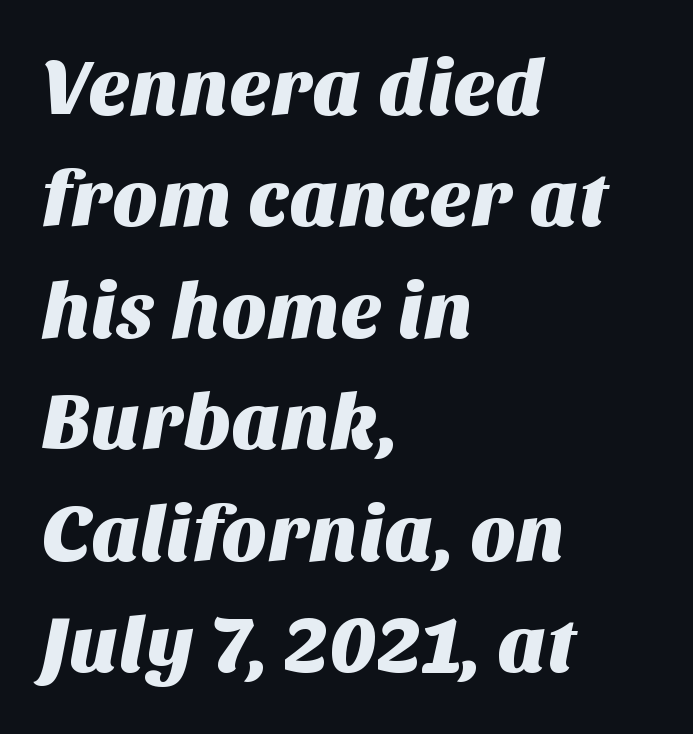
Q: Is the typeface a serif or a sans-serif typeface? A: Sans-serif.
Q: Is the text underlined? A: No.
Q: How is the paragraph aligned? A: Left-aligned.
Q: Is the spacing between letters normal or unusually wide? A: Normal.
Q: Is the spacing between lines tight, normal or loose? A: Normal.
Q: Width (condensed, normal, or wide)? A: Normal.
Q: Stroke contrast? A: Medium.
Q: x-height? A: Large.
Q: Monospaced? A: No.
